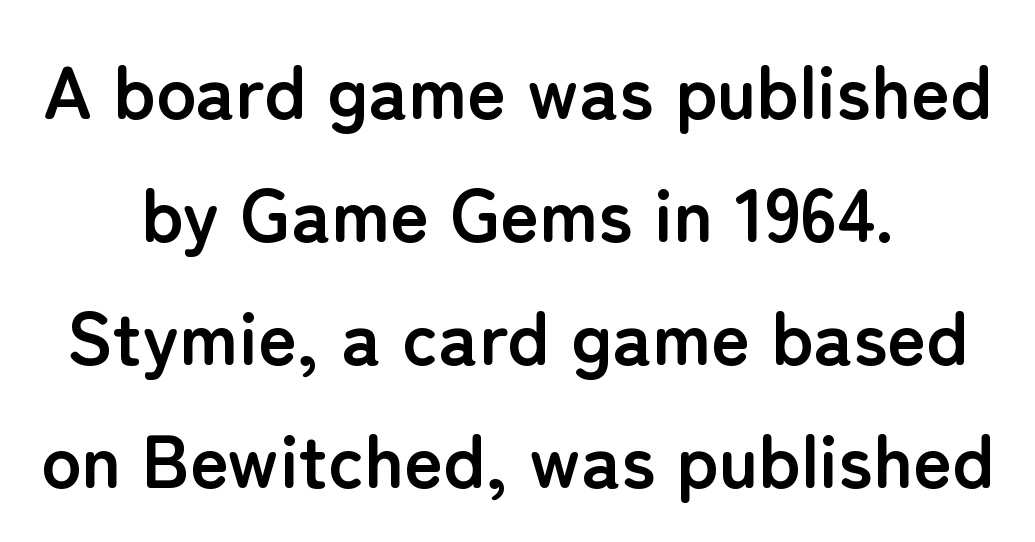
The font family rendered here belongs to the sans-serif group. Where is the straight margin? There isn't one; the lines are centered. Letters rest on an invisible, unmarked baseline. The axis of the letterforms is exactly vertical.
